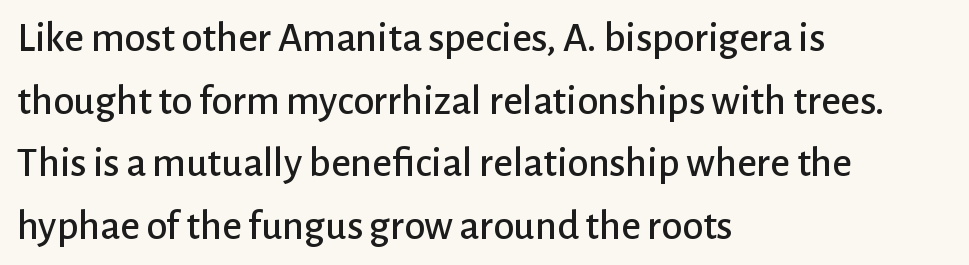
The image shows 42 px sans-serif type, upright; set left-aligned, normal line spacing (1.49x), normal letter spacing, not underlined; low stroke contrast and a medium x-height.
